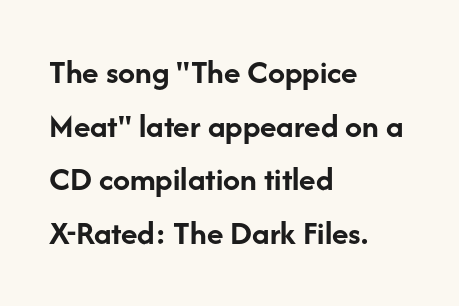
Q: Is the text bold? A: Yes.
Q: Is the text italic (slanted)? A: No, it is upright.
Q: Is the typeface a serif or a sans-serif typeface? A: Sans-serif.
Q: Is the text underlined? A: No.
Q: How is the paragraph aligned? A: Left-aligned.
Q: Is the spacing between letters normal or unusually wide? A: Normal.
Q: Is the spacing between lines tight, normal or loose? A: Normal.
Q: Width (condensed, normal, or wide)? A: Normal.
Q: Stroke contrast? A: Low.
Q: x-height? A: Medium.
Q: Monospaced? A: No.
